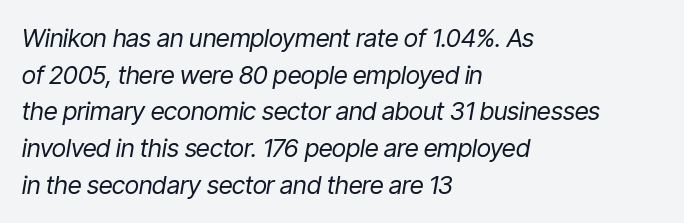
The image shows 25 px text type, italic (leaning right); set left-aligned, normal line spacing (1.47x), normal letter spacing, not underlined.
